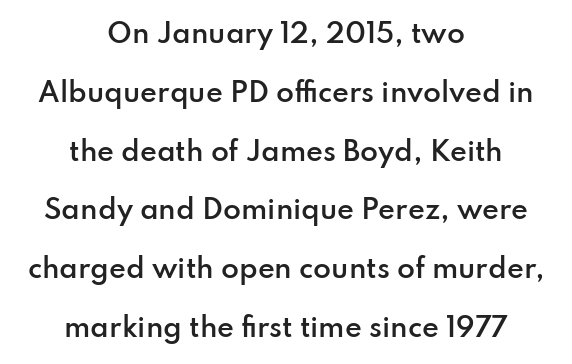
The gaps between neighbouring characters are ordinary and unremarkable. Letters rest on an invisible, unmarked baseline. Which margin do the lines hug? Neither — every line sits in the middle. Its strokes are somewhat broadened, the hallmark of semibold type.
